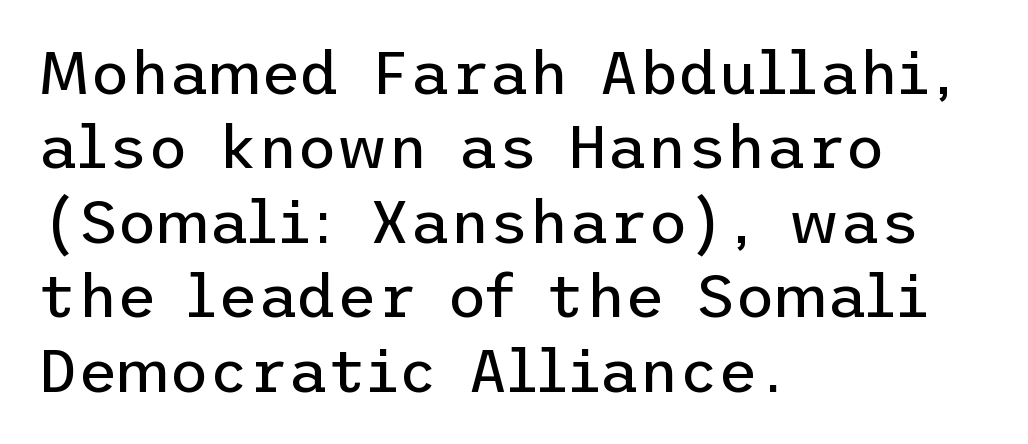
{"serif": "no", "italic": "no", "bold": "no", "weight": "regular", "width": "normal", "stroke_contrast": "low", "x_height": "medium", "underline": "no", "align": "left", "line_spacing_ratio": 1.22, "letter_spacing": "normal", "letter_spacing_em": 0.0, "glyph_px": 61}
